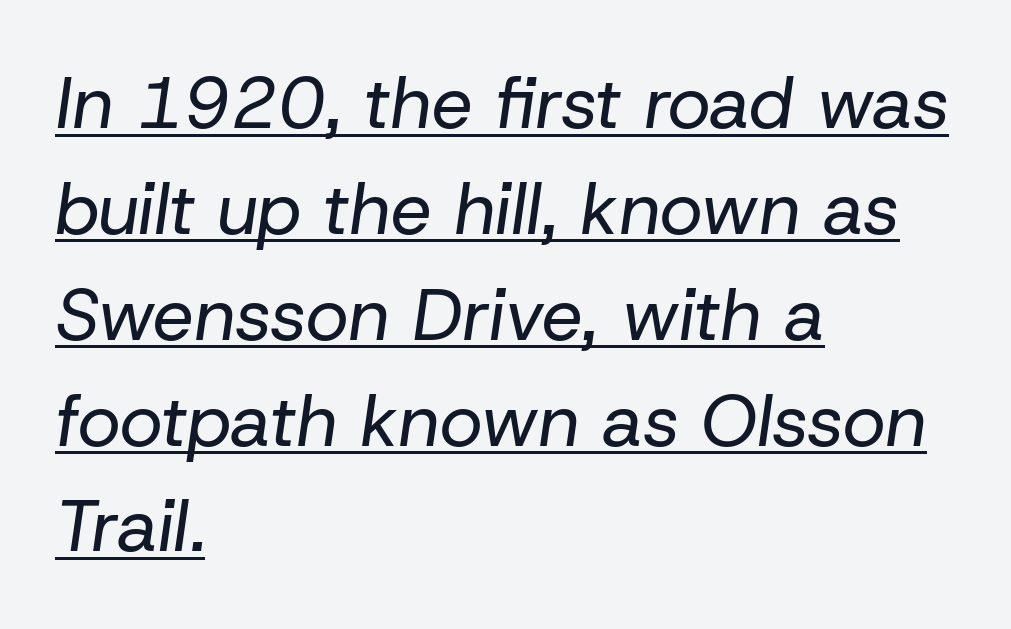
{"italic": "yes", "lean": "right", "slant_degrees": 8, "bold": "no", "weight": "regular", "width": "normal", "stroke_contrast": "low", "x_height": "medium", "monospaced": "no", "underline": "yes", "align": "left", "line_spacing": "normal", "line_spacing_ratio": 1.45, "letter_spacing": "normal", "letter_spacing_em": 0.0, "glyph_px": 73}
